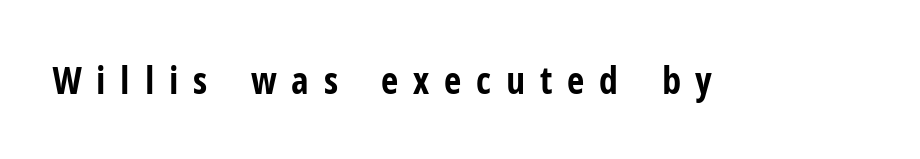
Q: Is the text bold? A: Yes.
Q: Is the text italic (slanted)? A: No, it is upright.
Q: Is the typeface a serif or a sans-serif typeface? A: Sans-serif.
Q: Is the text underlined? A: No.
Q: Is the spacing between letters normal or unusually wide? A: Unusually wide.
Q: Width (condensed, normal, or wide)? A: Condensed.
Q: Stroke contrast? A: Low.
Q: x-height? A: Medium.
Q: Monospaced? A: No.
